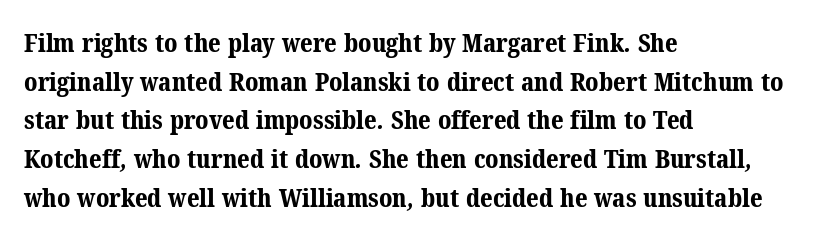
The image shows 26 px bold type; set left-aligned, normal line spacing (1.49x), normal letter spacing, not underlined.
